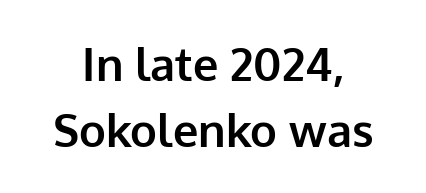
{"serif": "no", "italic": "no", "bold": "yes", "weight": "bold", "width": "normal", "stroke_contrast": "low", "x_height": "medium", "monospaced": "no", "underline": "no", "align": "center", "line_spacing": "normal", "line_spacing_ratio": 1.47, "letter_spacing": "normal", "letter_spacing_em": 0.0, "glyph_px": 45}
